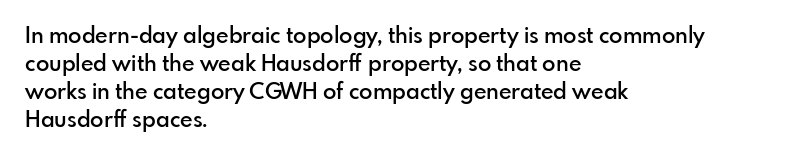
The image shows 22 px text type, upright; set left-aligned, normal line spacing (1.28x), normal letter spacing, not underlined.
